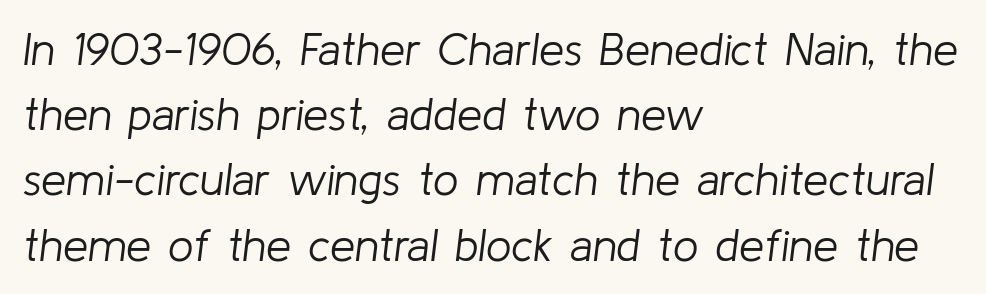
{"italic": "yes", "lean": "right", "slant_degrees": 8, "bold": "no", "weight": "light", "width": "normal", "stroke_contrast": "low", "x_height": "medium", "monospaced": "no", "underline": "no", "align": "left", "line_spacing": "normal", "line_spacing_ratio": 1.45, "letter_spacing": "normal", "letter_spacing_em": 0.0, "glyph_px": 45}
